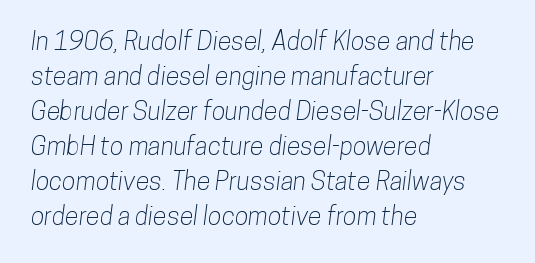
The space beneath each line is pristine and unruled. Short and long lines alike share a common starting point at left. Interline gaps are of average width in this sample. The type is set solid horizontally, with unmodified tracking.
